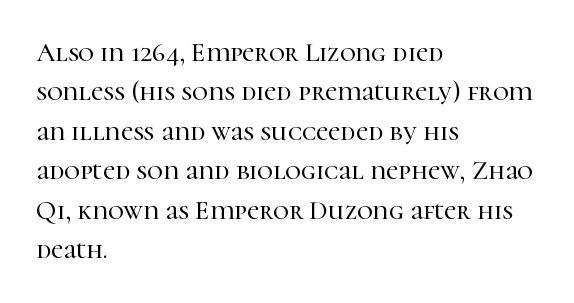
The image shows 27 px text type, upright; set left-aligned, normal line spacing (1.46x), normal letter spacing, not underlined.
